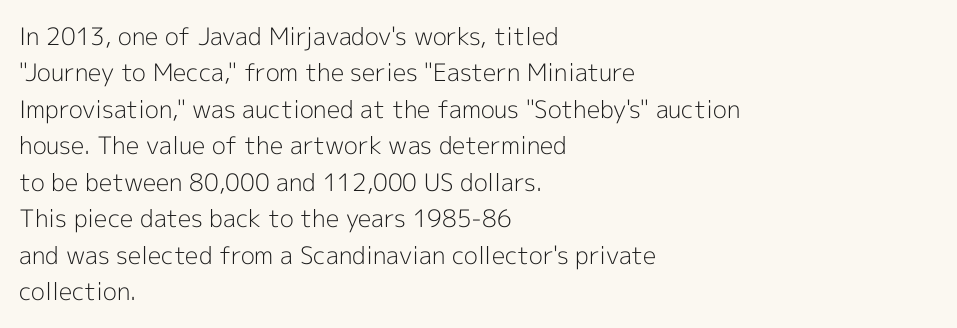
The foot of each line stays bare and open. These lines stack with their left ends in a neat column. Italic: no, the glyphs are upright roman. These lines sit exactly where default settings would place them.
